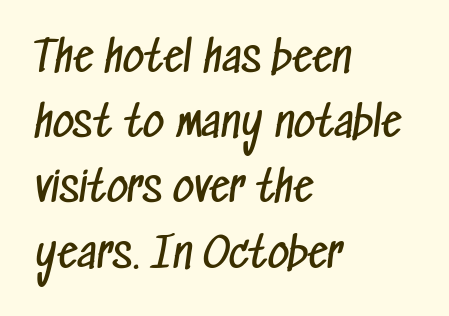
The image shows 41 px regular-weight, condensed sans-serif type; set left-aligned, normal line spacing (1.59x), normal letter spacing, not underlined; low stroke contrast and a medium x-height.
